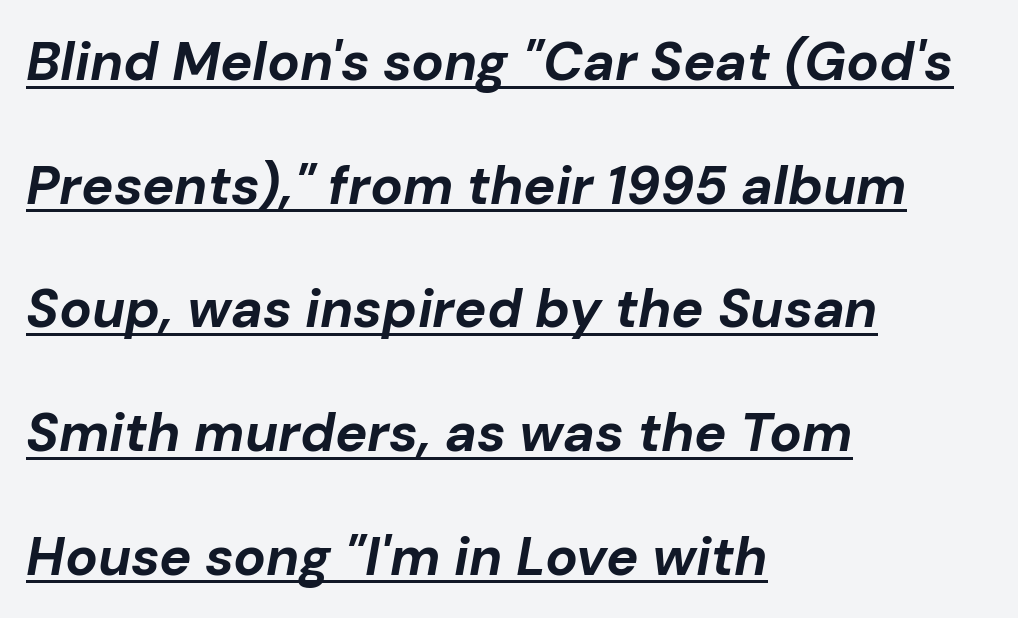
The image shows 54 px bold type, italic (leaning right); set left-aligned, loose line spacing (2.29x), normal letter spacing, underlined; low stroke contrast and a medium x-height.
